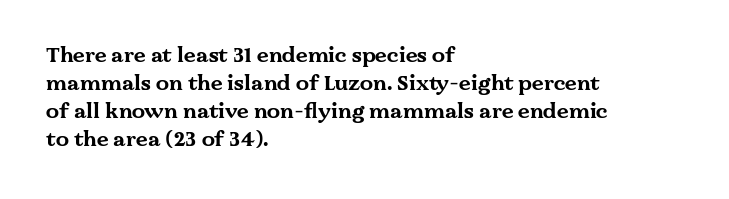
Q: Is the text bold? A: Yes.
Q: Is the text italic (slanted)? A: No, it is upright.
Q: Is the text underlined? A: No.
Q: How is the paragraph aligned? A: Left-aligned.
Q: Is the spacing between letters normal or unusually wide? A: Normal.
Q: Is the spacing between lines tight, normal or loose? A: Normal.
